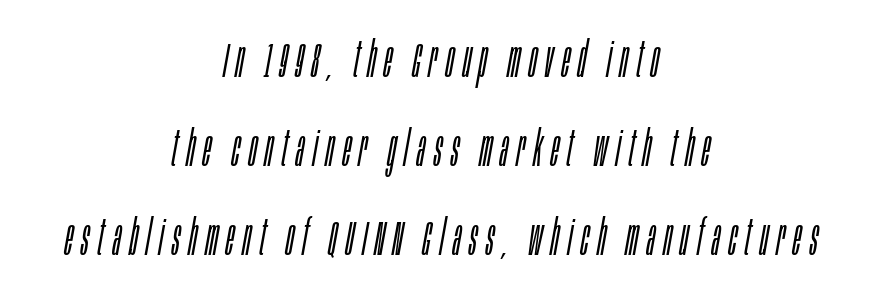
You could not count columns in this text — the font is proportionally spaced. This rendering features lettering with no underline. Notice how the passage keeps no hard edge, just a central spine. The lettering tilts uniformly, giving the passage an italic look.
